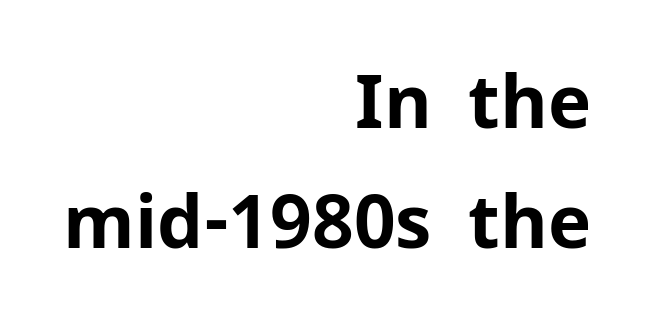
The image shows 73 px bold sans-serif type, upright; set right-aligned, normal line spacing (1.65x), normal letter spacing, not underlined; low stroke contrast and a medium x-height.
